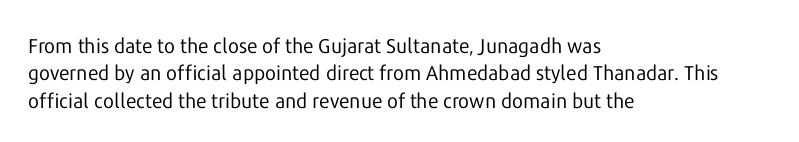
The image shows 20 px text type, upright; set left-aligned, normal line spacing (1.37x), normal letter spacing, not underlined.
